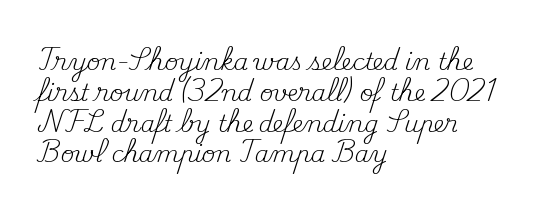
{"bold": "no", "underline": "no", "align": "left", "line_spacing": "normal", "line_spacing_ratio": 1.34, "letter_spacing": "normal", "letter_spacing_em": 0.0, "glyph_px": 23}
